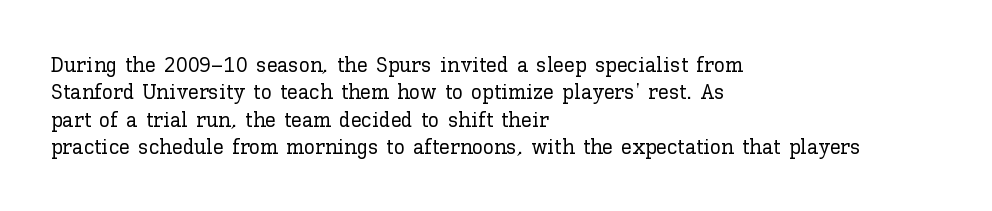
{"italic": "no", "underline": "no", "align": "left", "line_spacing_ratio": 1.24, "letter_spacing": "normal", "letter_spacing_em": 0.0, "glyph_px": 22}
